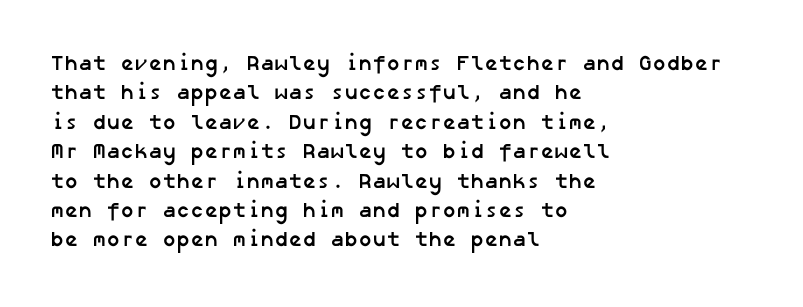
Q: Is the text bold? A: Yes.
Q: Is the text underlined? A: No.
Q: How is the paragraph aligned? A: Left-aligned.
Q: Is the spacing between letters normal or unusually wide? A: Normal.
Q: Is the spacing between lines tight, normal or loose? A: Normal.
